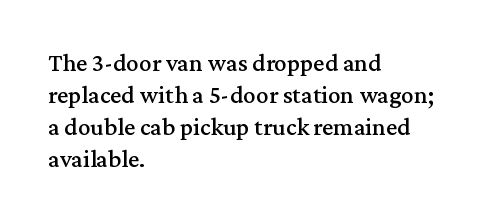
Summary of vertical rhythm: regular, with standard interline spacing. The string is rendered with underlining switched off. This rendering uses left alignment, leaving the right contour irregular. The lettering stays uniformly vertical, giving the passage a roman look. The horizontal fit of the characters is conventional and even.
